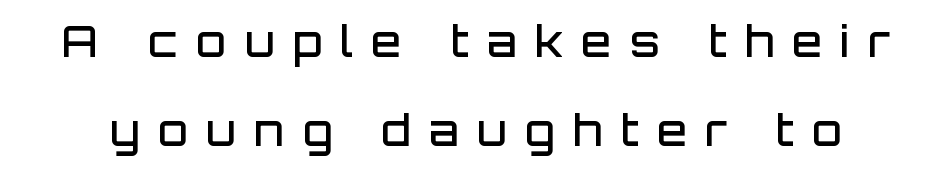
{"serif": "no", "italic": "no", "bold": "semi", "weight": "semibold", "width": "normal", "stroke_contrast": "low", "x_height": "large", "monospaced": "no", "underline": "no", "line_spacing": "loose", "line_spacing_ratio": 2.08, "letter_spacing": "wide", "letter_spacing_em": 0.43, "glyph_px": 43}
